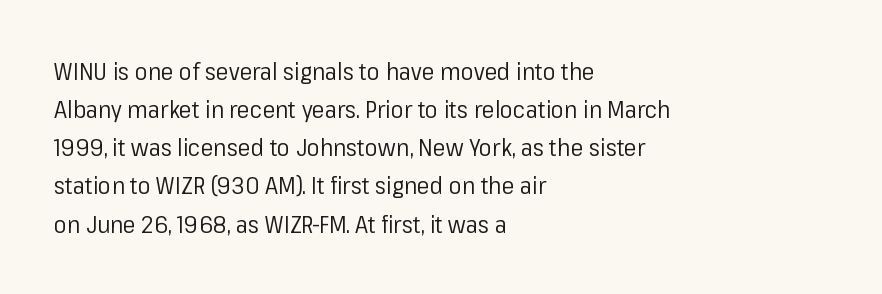
The image shows 24 px text type, upright; set left-aligned, normal line spacing (1.59x), normal letter spacing, not underlined.
